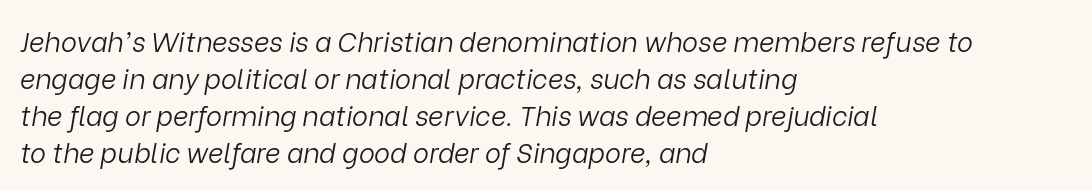
{"italic": "yes", "lean": "right", "slant_degrees": 9, "bold": "no", "underline": "no", "align": "left", "line_spacing": "normal", "line_spacing_ratio": 1.37, "letter_spacing": "normal", "letter_spacing_em": 0.0, "glyph_px": 27}
